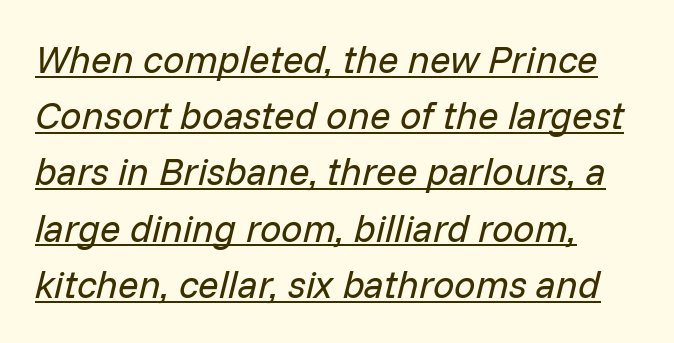
The image shows 38 px regular-weight type, italic (leaning right); set left-aligned, normal line spacing (1.48x), normal letter spacing, underlined; low stroke contrast and a medium x-height.
